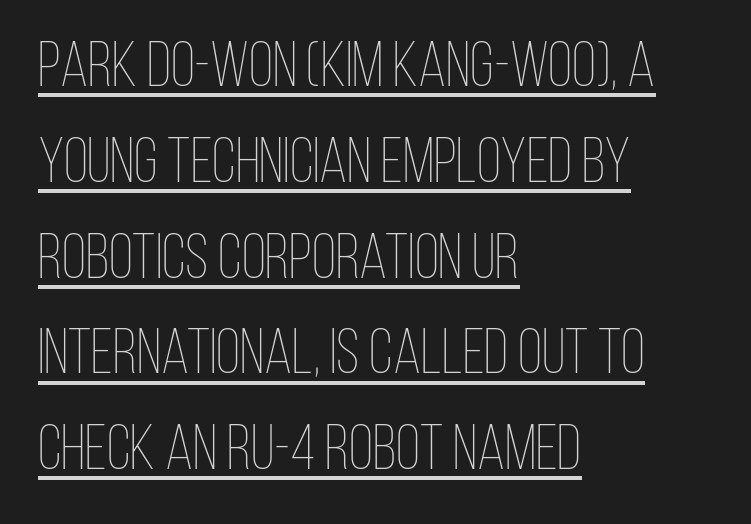
{"italic": "no", "bold": "no", "weight": "thin", "width": "condensed", "stroke_contrast": "low", "x_height": "large", "monospaced": "no", "underline": "yes", "align": "left", "line_spacing": "normal", "line_spacing_ratio": 1.52, "letter_spacing": "normal", "letter_spacing_em": 0.0, "glyph_px": 63}
